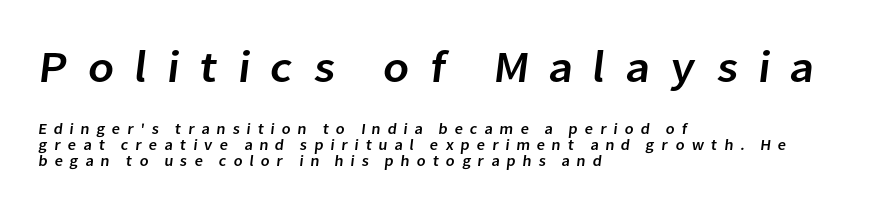
The image shows 44 px sans-serif type; set left-aligned, tight line spacing (1.05x), unusually wide letter spacing (+0.44 em), not underlined; the first (top) block is 2.93x larger; low stroke contrast and a medium x-height.
